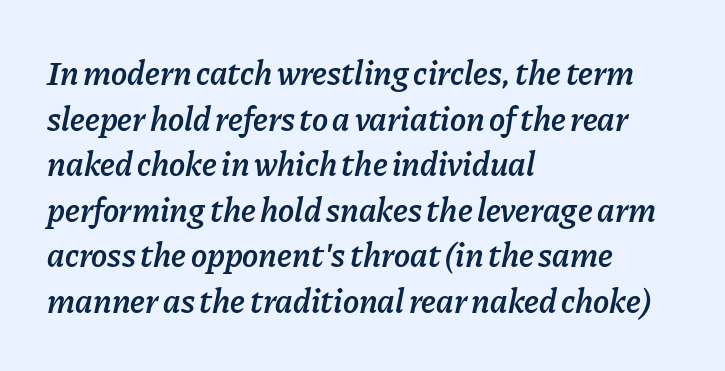
{"italic": "yes", "lean": "right", "slant_degrees": 11, "bold": "semi", "weight": "semibold", "width": "normal", "stroke_contrast": "low", "x_height": "medium", "monospaced": "no", "underline": "no", "align": "left", "line_spacing": "normal", "line_spacing_ratio": 1.34, "letter_spacing": "normal", "letter_spacing_em": 0.0, "glyph_px": 34}
